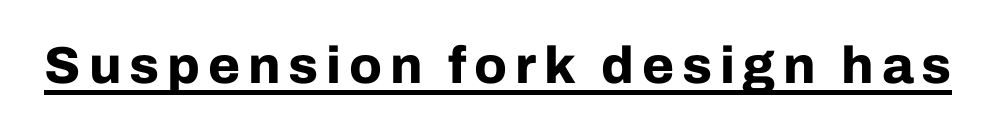
Every stem runs plumb, perpendicular to the baseline. Spacing verdict: proportional, widths tailored to each character. The rendering uses a bold face; every stroke is thick and dark. This sample uses a sans-serif face. Underlined type.
